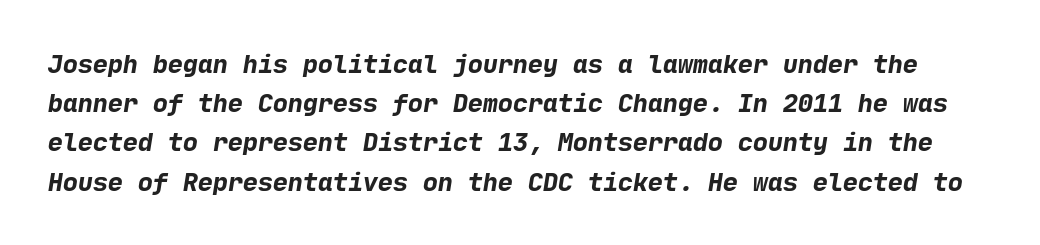
Q: Is the text bold? A: Yes.
Q: Is the text underlined? A: No.
Q: Is the spacing between letters normal or unusually wide? A: Normal.
Q: Is the spacing between lines tight, normal or loose? A: Normal.
